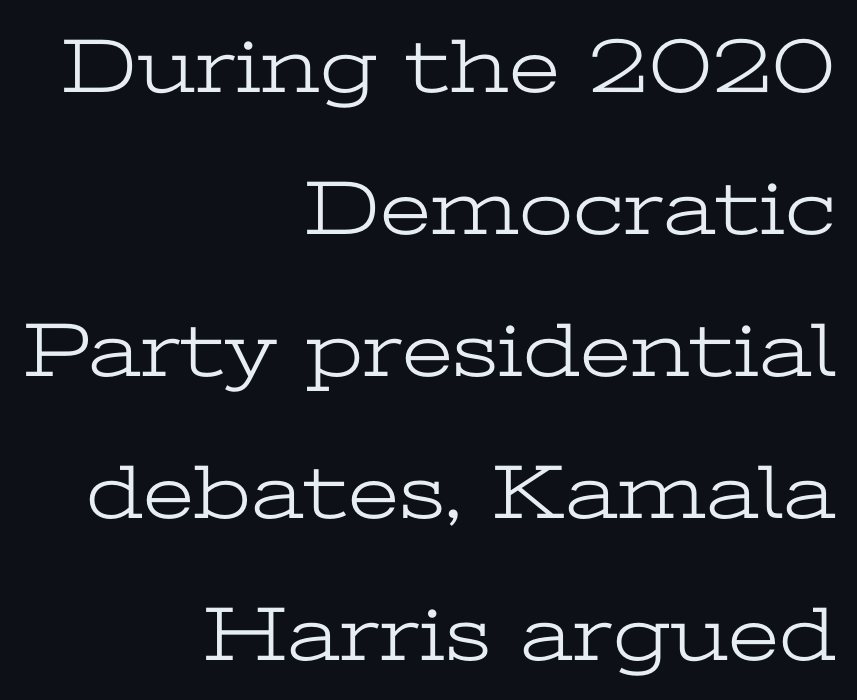
Q: Is the text bold? A: No.
Q: Is the text italic (slanted)? A: No, it is upright.
Q: Is the typeface a serif or a sans-serif typeface? A: Serif.
Q: Is the text underlined? A: No.
Q: How is the paragraph aligned? A: Right-aligned.
Q: Is the spacing between letters normal or unusually wide? A: Normal.
Q: Width (condensed, normal, or wide)? A: Wide.
Q: Stroke contrast? A: Low.
Q: x-height? A: Medium.
Q: Monospaced? A: No.
